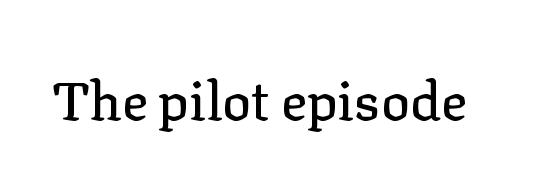
Q: Is the text italic (slanted)? A: No, it is upright.
Q: Is the typeface a serif or a sans-serif typeface? A: Serif.
Q: Is the text underlined? A: No.
Q: Is the spacing between letters normal or unusually wide? A: Normal.
Q: Width (condensed, normal, or wide)? A: Normal.
Q: Stroke contrast? A: Low.
Q: x-height? A: Medium.
Q: Monospaced? A: No.
